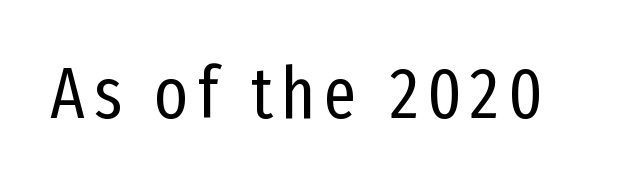
The image shows 72 px regular-weight, condensed sans-serif type, upright; set not underlined; low stroke contrast and a medium x-height.
